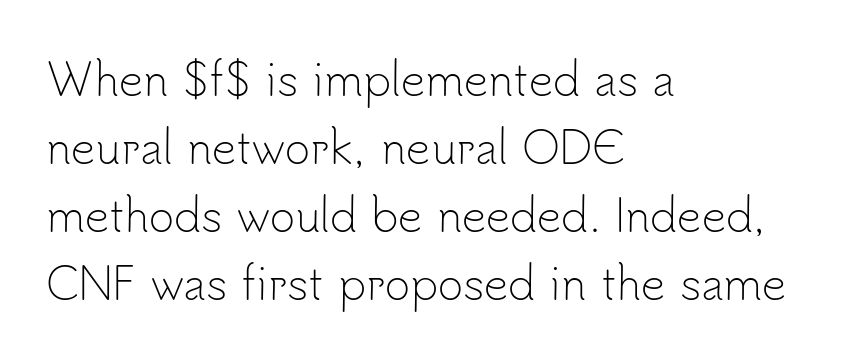
The image shows 43 px light sans-serif type, upright; set left-aligned, normal line spacing (1.58x), normal letter spacing, not underlined; low stroke contrast and a small x-height.
